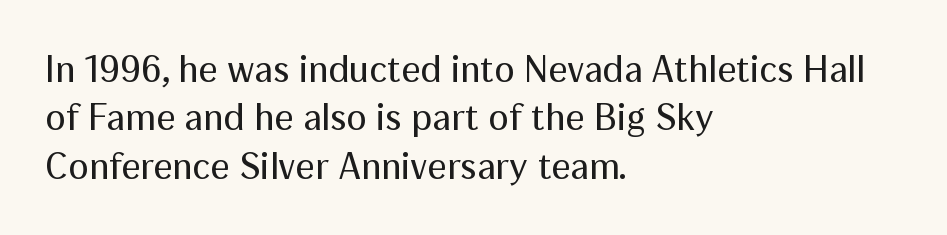
The image shows 38 px regular-weight sans-serif type, upright; set left-aligned, normal line spacing (1.27x), normal letter spacing, not underlined; medium stroke contrast and a medium x-height.
